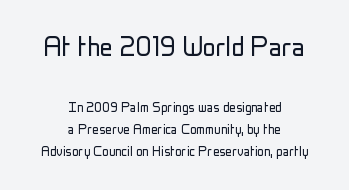
These lines are rendered in a variable-pitch font. Compared with typical paragraphs, the rows here are spaced about the same. Character size in the leading block exceeds that of the trailing block. These lines keep a tight, regular rhythm from letter to letter.
